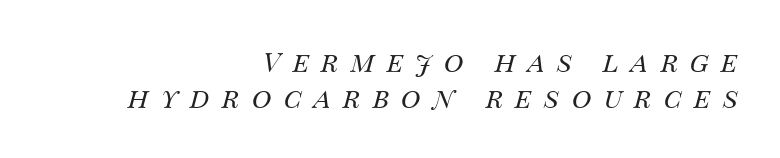
The image shows 27 px text type, italic (leaning right); set right-aligned, normal line spacing (1.34x), unusually wide letter spacing (+0.45 em), not underlined.
